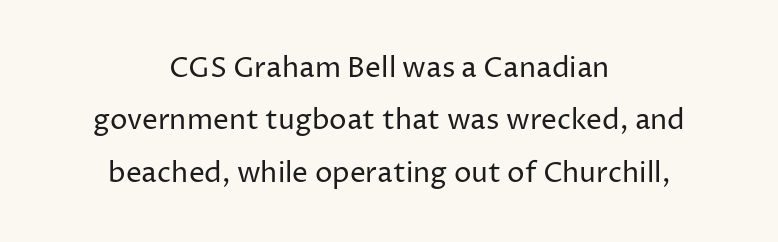
Q: Is the text bold? A: No.
Q: Is the text italic (slanted)? A: No, it is upright.
Q: Is the typeface a serif or a sans-serif typeface? A: Sans-serif.
Q: Is the text underlined? A: No.
Q: How is the paragraph aligned? A: Centered.
Q: Is the spacing between letters normal or unusually wide? A: Normal.
Q: Width (condensed, normal, or wide)? A: Normal.
Q: Stroke contrast? A: Low.
Q: x-height? A: Medium.
Q: Monospaced? A: No.
